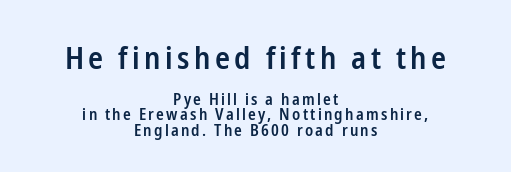
Q: Is the text bold? A: Semi-bold.
Q: Is the text italic (slanted)? A: No, it is upright.
Q: Is the typeface a serif or a sans-serif typeface? A: Sans-serif.
Q: Is the text underlined? A: No.
Q: How is the paragraph aligned? A: Centered.
Q: Is the spacing between lines tight, normal or loose? A: Tight.
Q: Which block of text is set in a larger size, the first (top) or the second (bottom)? A: The first (top) one.
Q: Width (condensed, normal, or wide)? A: Condensed.
Q: Stroke contrast? A: Low.
Q: x-height? A: Medium.
Q: Monospaced? A: No.
